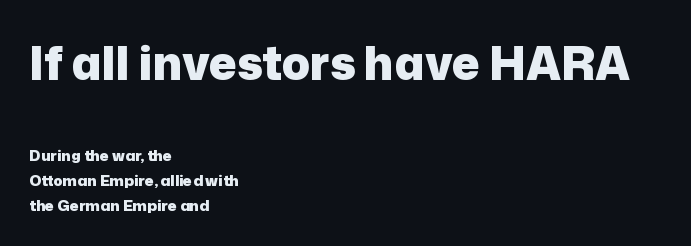
{"serif": "no", "italic": "no", "bold": "yes", "weight": "heavy", "width": "normal", "stroke_contrast": "low", "x_height": "medium", "monospaced": "no", "underline": "no", "align": "left", "line_spacing": "normal", "line_spacing_ratio": 1.69, "letter_spacing": "normal", "letter_spacing_em": 0.0, "larger_block": "first", "size_ratio": 3.07, "glyph_px": 46}
